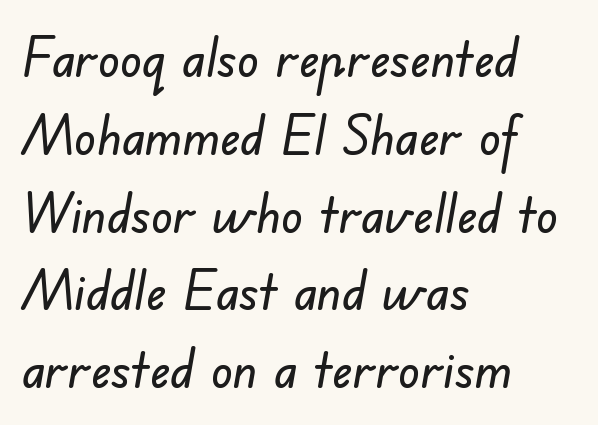
The type is set solid horizontally, with unmodified tracking. Notice how descenders clear the ascenders below comfortably — that's standard leading. Nobody drew a line under any word here. Typeset ragged right — the left edge is the straight one. You could not count columns in this text — the font is proportionally spaced.
